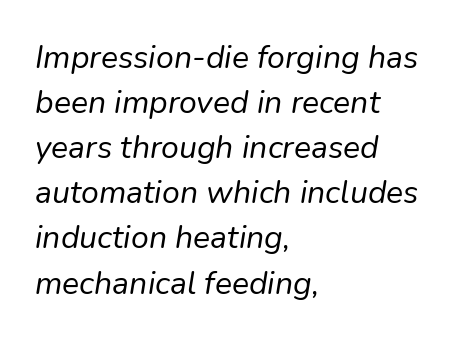
{"italic": "yes", "lean": "right", "slant_degrees": 9, "bold": "no", "weight": "regular", "width": "normal", "stroke_contrast": "low", "x_height": "medium", "monospaced": "no", "underline": "no", "align": "left", "line_spacing": "normal", "line_spacing_ratio": 1.41, "letter_spacing": "normal", "letter_spacing_em": 0.0, "glyph_px": 32}
